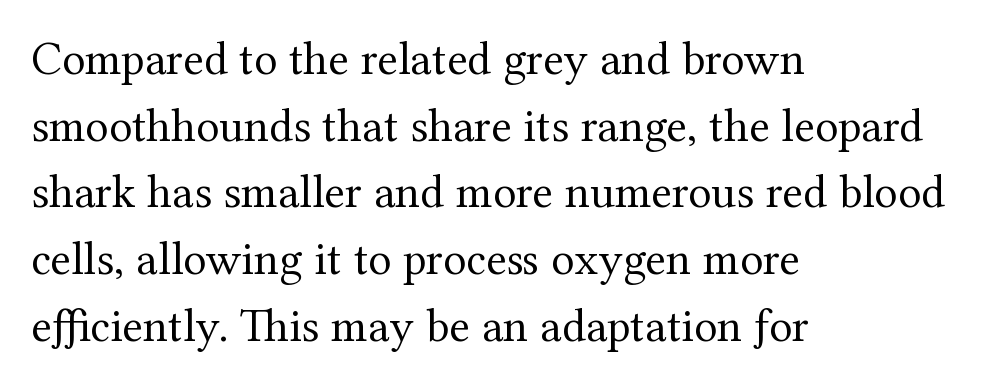
{"serif": "yes", "italic": "no", "bold": "no", "weight": "regular", "width": "normal", "stroke_contrast": "medium", "x_height": "medium", "monospaced": "no", "underline": "no", "align": "left", "line_spacing": "normal", "line_spacing_ratio": 1.39, "letter_spacing": "normal", "letter_spacing_em": 0.0, "glyph_px": 48}
